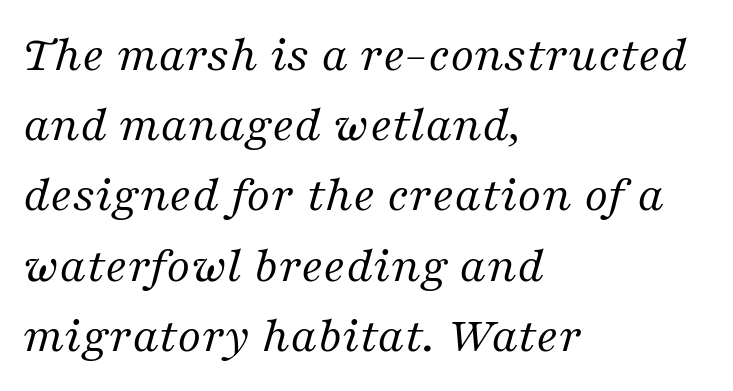
{"serif": "yes", "italic": "yes", "lean": "right", "slant_degrees": 16, "bold": "no", "weight": "regular", "width": "normal", "stroke_contrast": "medium", "x_height": "medium", "monospaced": "no", "underline": "no", "align": "left", "line_spacing": "normal", "line_spacing_ratio": 1.35, "letter_spacing": "normal", "letter_spacing_em": 0.0, "glyph_px": 52}
